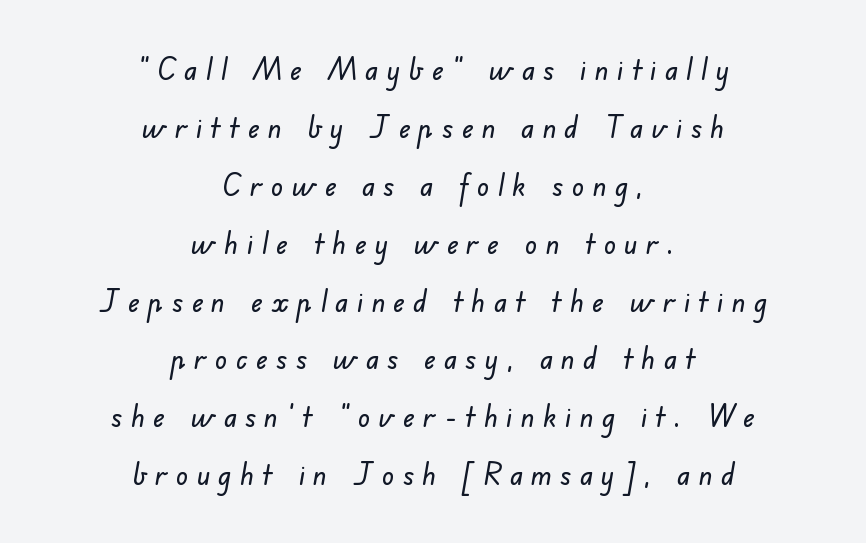
Q: Is the typeface a serif or a sans-serif typeface? A: Sans-serif.
Q: Is the text underlined? A: No.
Q: How is the paragraph aligned? A: Centered.
Q: Is the spacing between letters normal or unusually wide? A: Unusually wide.
Q: Is the spacing between lines tight, normal or loose? A: Loose.
Q: Width (condensed, normal, or wide)? A: Normal.
Q: Stroke contrast? A: Low.
Q: x-height? A: Small.
Q: Monospaced? A: No.
